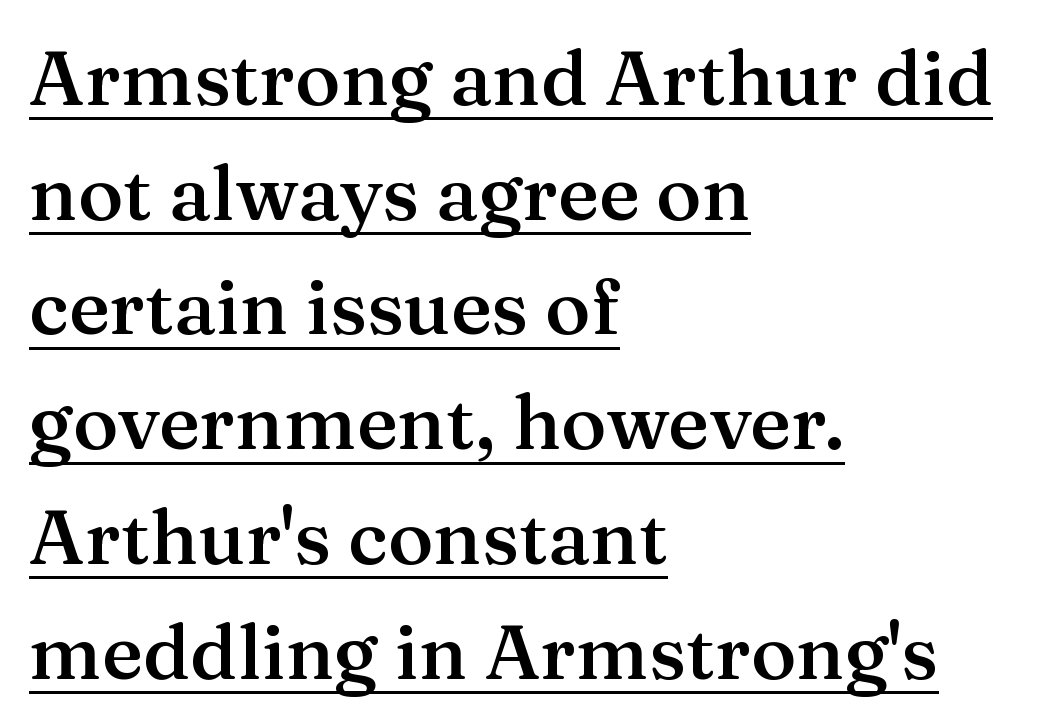
These lines are set flush left with a ragged right edge. You could not count columns in this text — the font is proportionally spaced. Standard letterfit; no display-style spreading of the glyphs. Typographically, this falls in the serif category.
